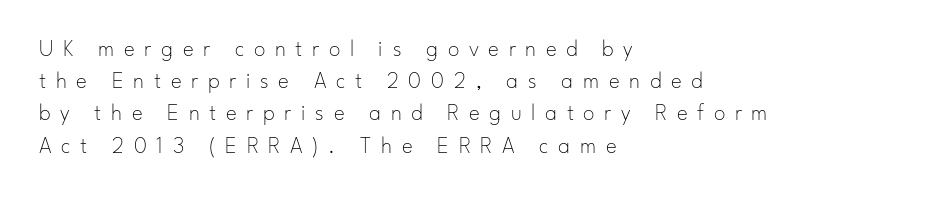
Q: Is the text bold? A: No.
Q: Is the text italic (slanted)? A: No, it is upright.
Q: Is the text underlined? A: No.
Q: How is the paragraph aligned? A: Left-aligned.
Q: Is the spacing between letters normal or unusually wide? A: Unusually wide.
Q: Is the spacing between lines tight, normal or loose? A: Normal.
